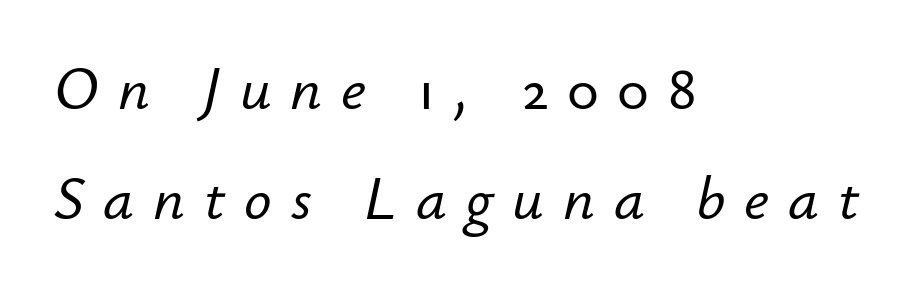
Q: Is the text italic (slanted)? A: Yes, it leans right by about 12 degrees.
Q: Is the text underlined? A: No.
Q: How is the paragraph aligned? A: Left-aligned.
Q: Is the spacing between letters normal or unusually wide? A: Unusually wide.
Q: Width (condensed, normal, or wide)? A: Normal.
Q: Stroke contrast? A: Low.
Q: x-height? A: Small.
Q: Monospaced? A: No.
